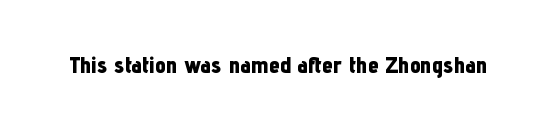
Q: Is the text bold? A: Yes.
Q: Is the text italic (slanted)? A: No, it is upright.
Q: Is the text underlined? A: No.
Q: Is the spacing between letters normal or unusually wide? A: Normal.
